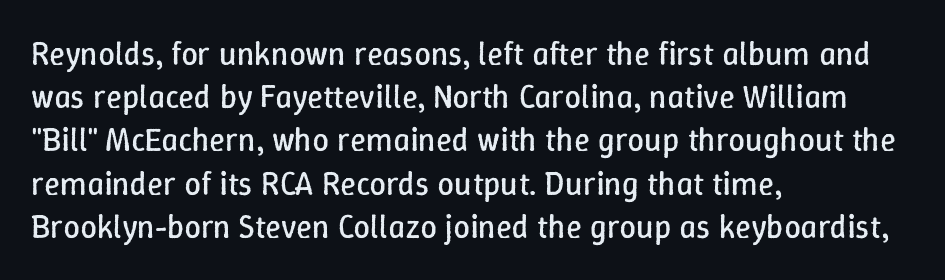
On a weight scale, this lands at 450 or below. Summary of vertical rhythm: regular, with standard interline spacing. The type sits square on the baseline with zero lean. Where is the straight margin? On the left.
